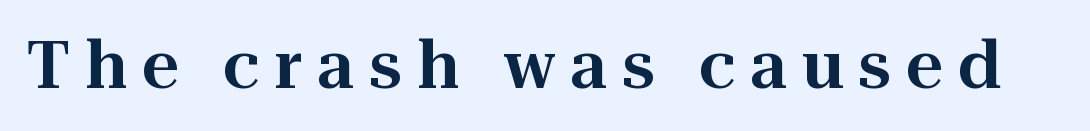
In terms of letterform style, serifs are clearly present. Here the designer chose a conventional face with non-uniform glyph widths. Check the space under the baseline: it is left empty. Do the letters lean? They stand straight. Tracking value appears strongly positive — letters spread wide.
